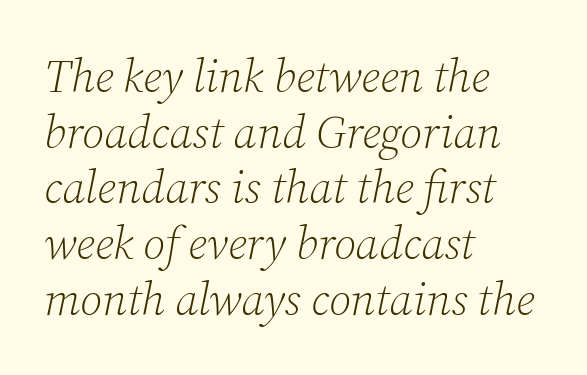
A light-to-regular cut is what we see here. Classification — serif. Nobody touched the tracking dial on this one. The glyphs look as if they've been sheared to an angle.
